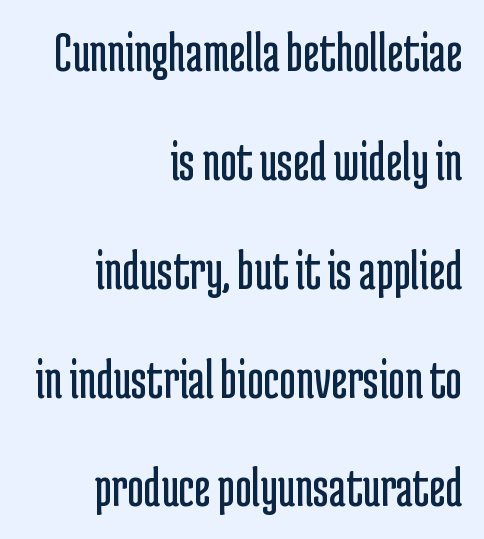
Q: Is the text bold? A: No.
Q: Is the text italic (slanted)? A: No, it is upright.
Q: Is the typeface a serif or a sans-serif typeface? A: Sans-serif.
Q: Is the text underlined? A: No.
Q: How is the paragraph aligned? A: Right-aligned.
Q: Is the spacing between letters normal or unusually wide? A: Normal.
Q: Is the spacing between lines tight, normal or loose? A: Loose.
Q: Width (condensed, normal, or wide)? A: Condensed.
Q: Stroke contrast? A: Low.
Q: x-height? A: Medium.
Q: Monospaced? A: No.
